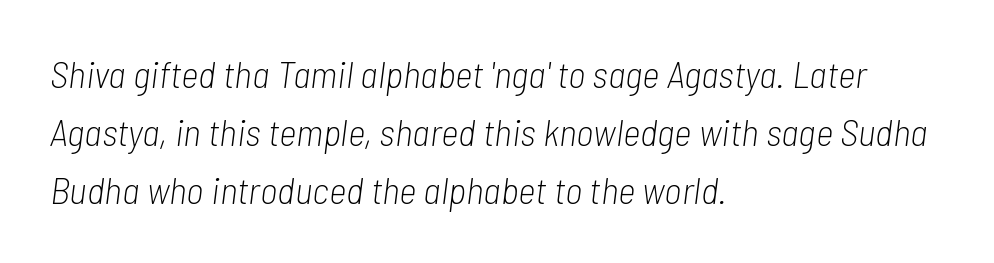
The image shows 38 px light, condensed type, italic (leaning right); set left-aligned, normal line spacing (1.53x), normal letter spacing, not underlined; low stroke contrast and a medium x-height.
